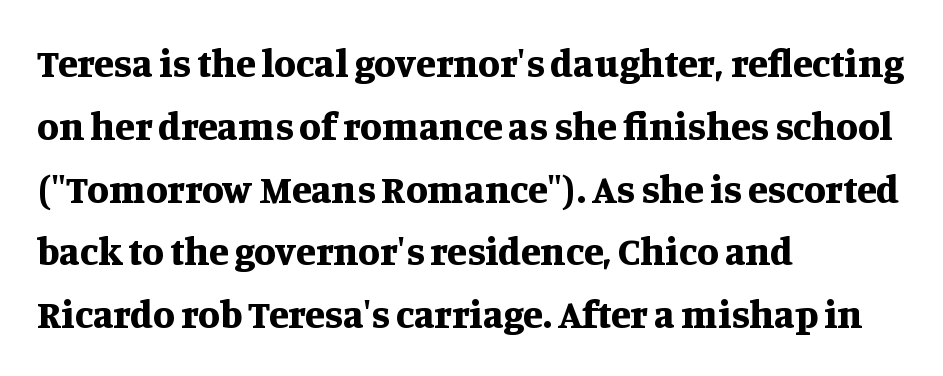
The image shows 40 px bold serif type, upright; set left-aligned, normal line spacing (1.57x), normal letter spacing, not underlined; medium stroke contrast and a large x-height.
